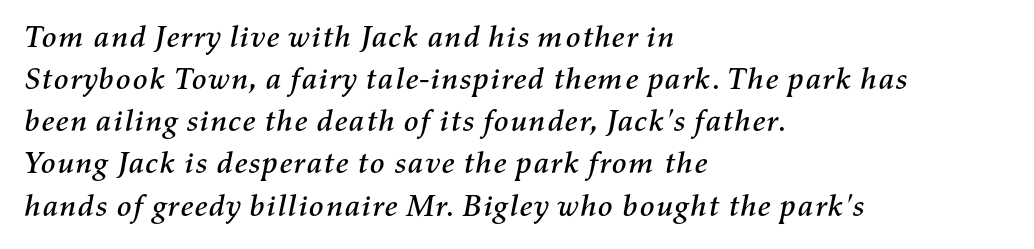
{"italic": "yes", "lean": "right", "slant_degrees": 11, "width": "normal", "stroke_contrast": "medium", "x_height": "medium", "monospaced": "no", "underline": "no", "align": "left", "line_spacing": "normal", "line_spacing_ratio": 1.36, "letter_spacing": "normal", "letter_spacing_em": 0.0, "glyph_px": 31}
